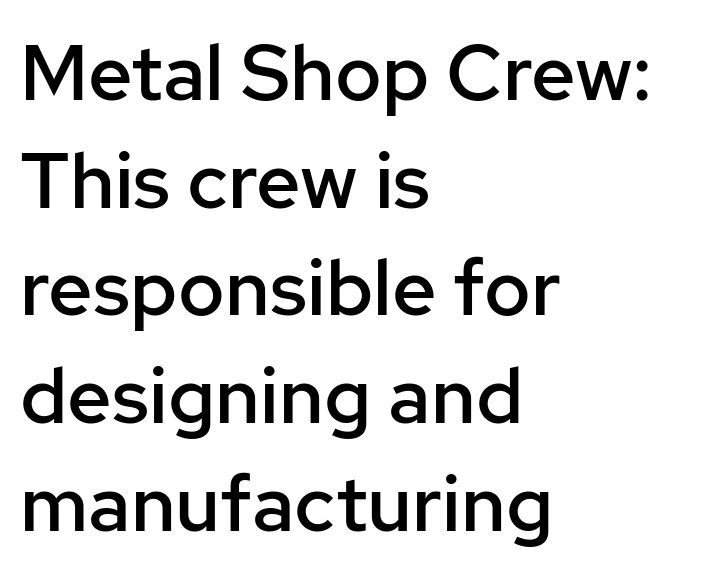
{"serif": "no", "italic": "no", "bold": "semi", "weight": "semibold", "width": "normal", "stroke_contrast": "low", "x_height": "medium", "monospaced": "no", "underline": "no", "align": "left", "line_spacing": "normal", "line_spacing_ratio": 1.38, "letter_spacing": "normal", "letter_spacing_em": 0.0, "glyph_px": 78}
